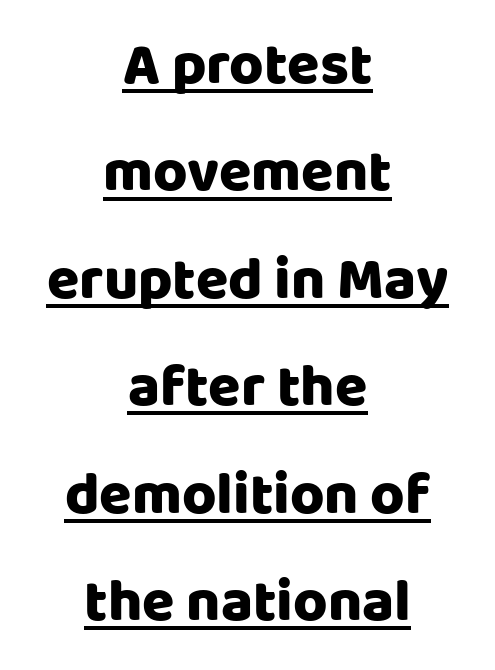
Does the copy run flush right? No — it is centered line by line. The rendering uses a bold face; every stroke is thick and dark. The passage shown is typed in a proportional face where columns would drift. Here the glyphs are tracked normally, forming tight word shapes. The type sits square on the baseline with zero lean.
